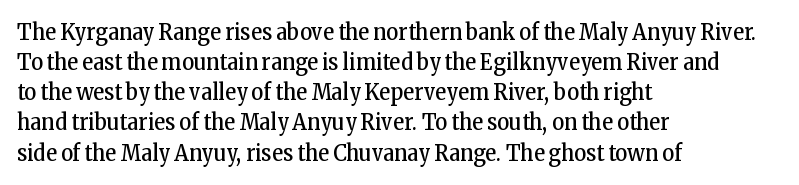
{"italic": "no", "bold": "no", "underline": "no", "align": "left", "line_spacing": "normal", "line_spacing_ratio": 1.31, "letter_spacing": "normal", "letter_spacing_em": 0.0, "glyph_px": 23}
